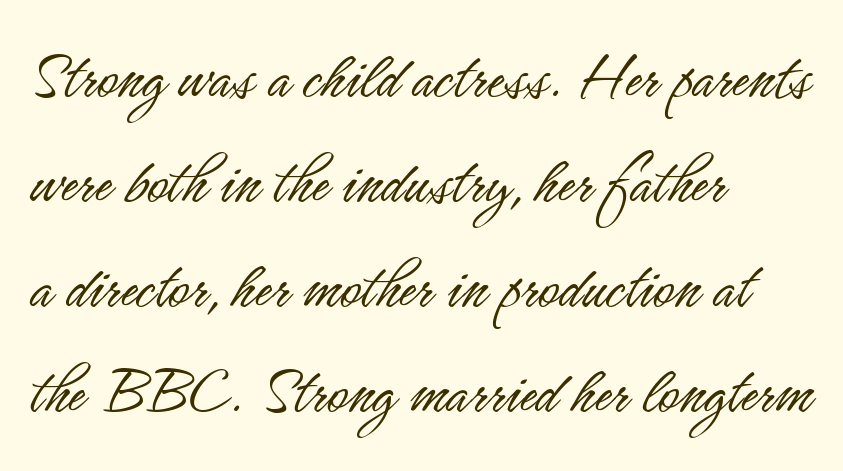
Q: Is the text bold? A: No.
Q: Is the text italic (slanted)? A: Yes.
Q: Is the typeface a serif or a sans-serif typeface? A: Sans-serif.
Q: Is the text underlined? A: No.
Q: How is the paragraph aligned? A: Left-aligned.
Q: Is the spacing between letters normal or unusually wide? A: Normal.
Q: Is the spacing between lines tight, normal or loose? A: Normal.
Q: Width (condensed, normal, or wide)? A: Condensed.
Q: Stroke contrast? A: Low.
Q: x-height? A: Small.
Q: Monospaced? A: No.
